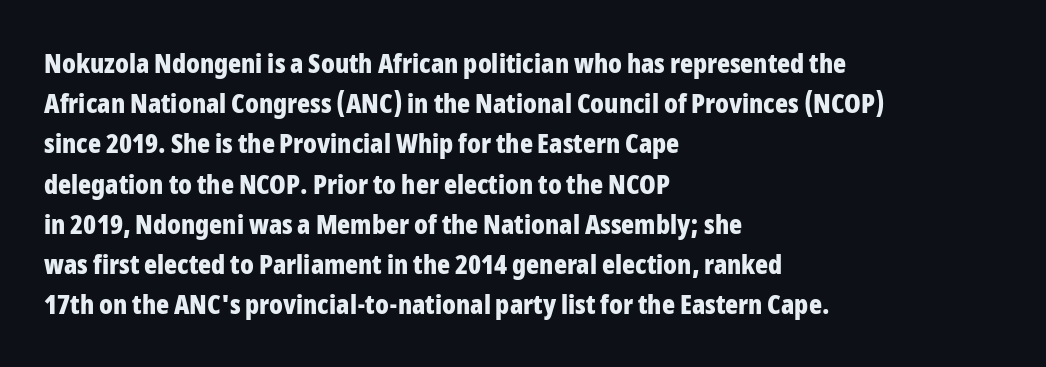
Q: Is the text bold? A: Yes.
Q: Is the text italic (slanted)? A: No, it is upright.
Q: Is the text underlined? A: No.
Q: How is the paragraph aligned? A: Left-aligned.
Q: Is the spacing between letters normal or unusually wide? A: Normal.
Q: Is the spacing between lines tight, normal or loose? A: Normal.
